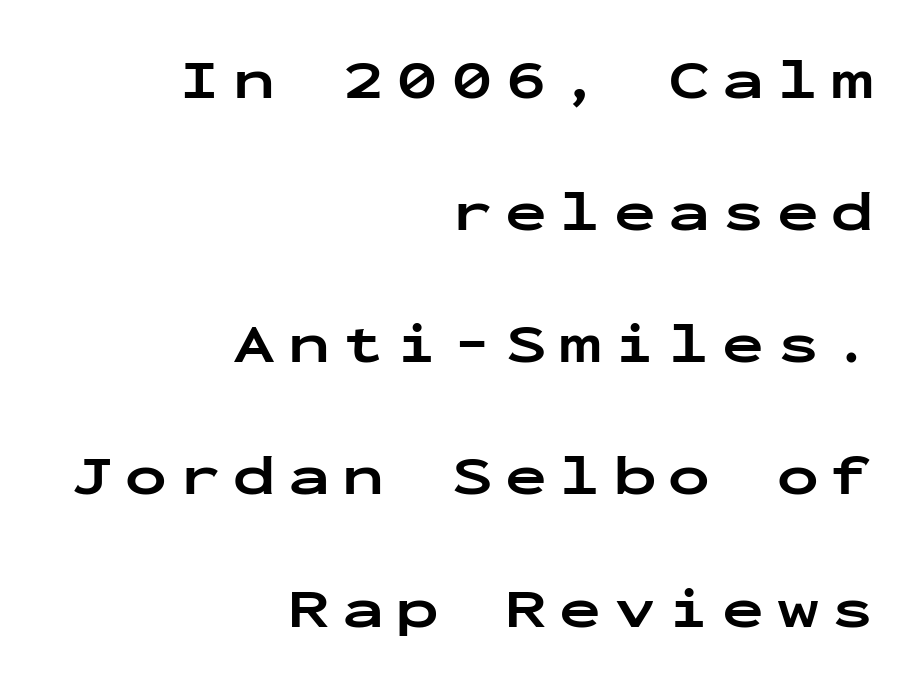
The image shows 56 px bold, wide sans-serif type, upright, monospaced; set right-aligned, loose line spacing (2.36x), unusually wide letter spacing (+0.22 em), not underlined; low stroke contrast and a medium x-height.
